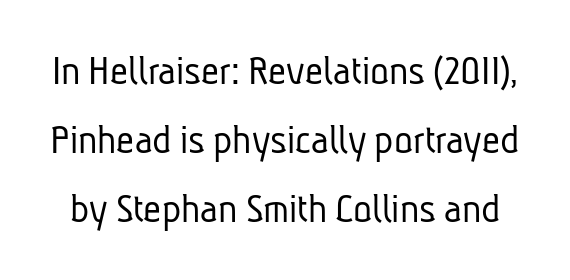
The image shows 44 px light, condensed sans-serif type; set normal line spacing (1.57x), normal letter spacing, not underlined; low stroke contrast and a medium x-height.
